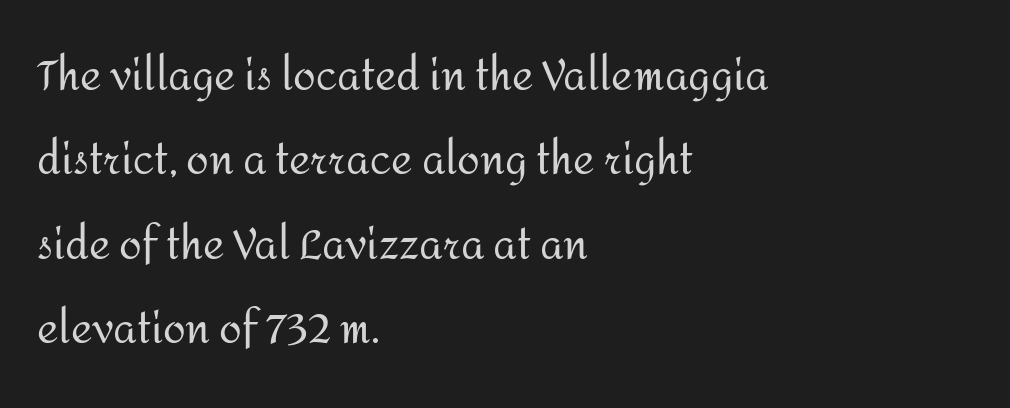
{"serif": "no", "italic": "no", "bold": "no", "weight": "regular", "width": "normal", "stroke_contrast": "medium", "x_height": "medium", "monospaced": "no", "underline": "no", "align": "left", "line_spacing": "loose", "line_spacing_ratio": 2.06, "letter_spacing": "normal", "letter_spacing_em": 0.0, "glyph_px": 41}
